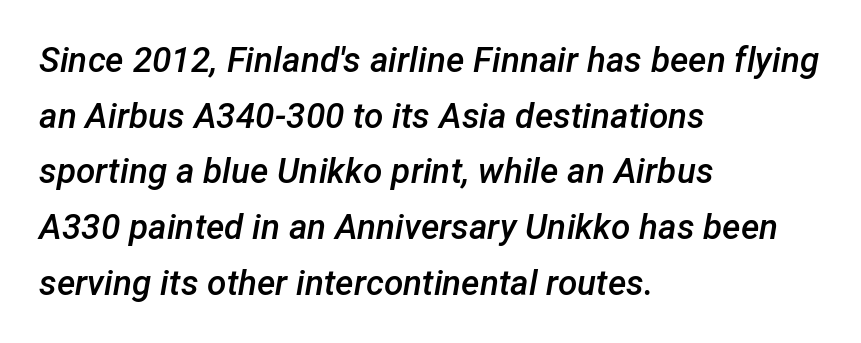
The image shows 35 px semibold type, italic (leaning right); set left-aligned, normal line spacing (1.59x), normal letter spacing, not underlined; low stroke contrast and a medium x-height.
